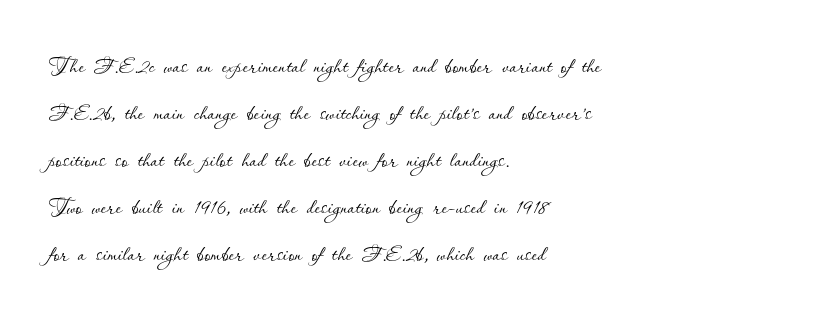
Q: Is the text bold? A: No.
Q: Is the text italic (slanted)? A: Yes.
Q: Is the text underlined? A: No.
Q: How is the paragraph aligned? A: Left-aligned.
Q: Is the spacing between letters normal or unusually wide? A: Normal.
Q: Is the spacing between lines tight, normal or loose? A: Normal.
Q: Width (condensed, normal, or wide)? A: Normal.
Q: Stroke contrast? A: Low.
Q: x-height? A: Small.
Q: Monospaced? A: No.
